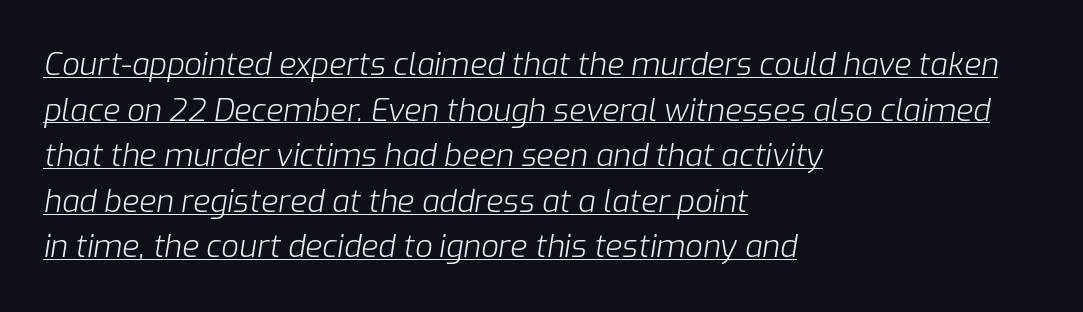
{"italic": "yes", "lean": "right", "slant_degrees": 9, "bold": "no", "weight": "light", "width": "normal", "stroke_contrast": "low", "x_height": "medium", "monospaced": "no", "underline": "yes", "align": "left", "line_spacing": "normal", "line_spacing_ratio": 1.47, "letter_spacing": "normal", "letter_spacing_em": 0.0, "glyph_px": 31}
